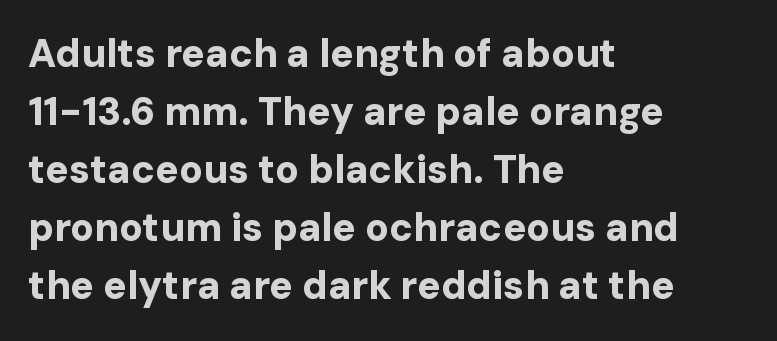
Proportional: the letters do not fall into vertical columns. As a designer I'd log this as weight 700, bold. If you drew a ruler down the left edge, every line would touch it. Observe the absence of serifs on each vertical stroke in this sample. Descenders are the only things crossing below the line.
